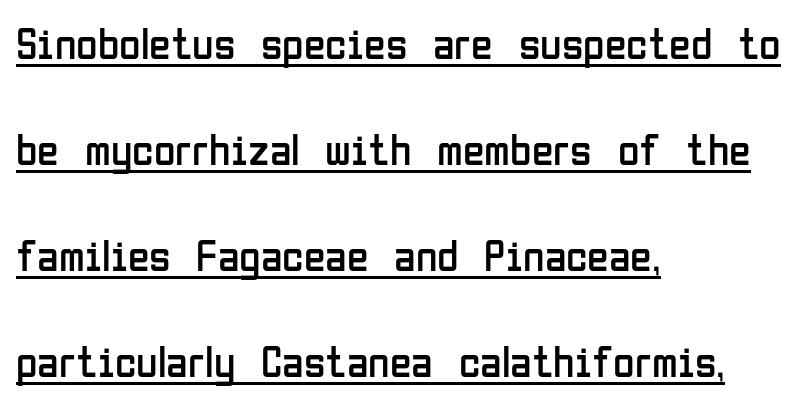
The image shows 44 px regular-weight, condensed sans-serif type, upright; set left-aligned, loose line spacing (2.41x), normal letter spacing, underlined; low stroke contrast and a medium x-height.
